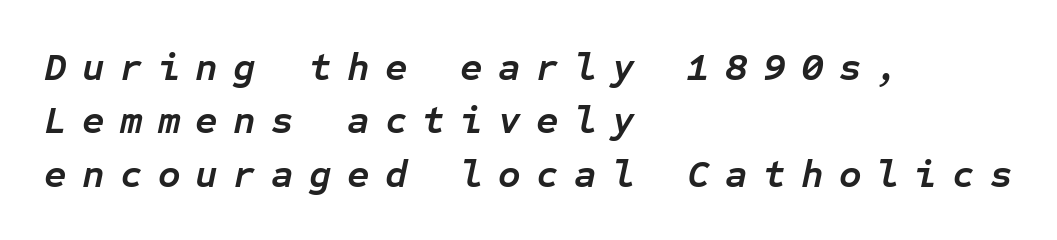
The image shows 39 px semibold type, italic (leaning right), monospaced; set left-aligned, normal line spacing (1.37x), unusually wide letter spacing (+0.39 em), not underlined; low stroke contrast and a medium x-height.
